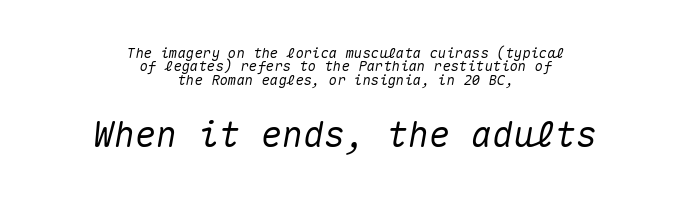
The image shows 35 px text type, italic (leaning right), monospaced; set centered, tight line spacing (0.95x), normal letter spacing, not underlined; the second (bottom) block is 2.5x larger; medium stroke contrast and a medium x-height.
